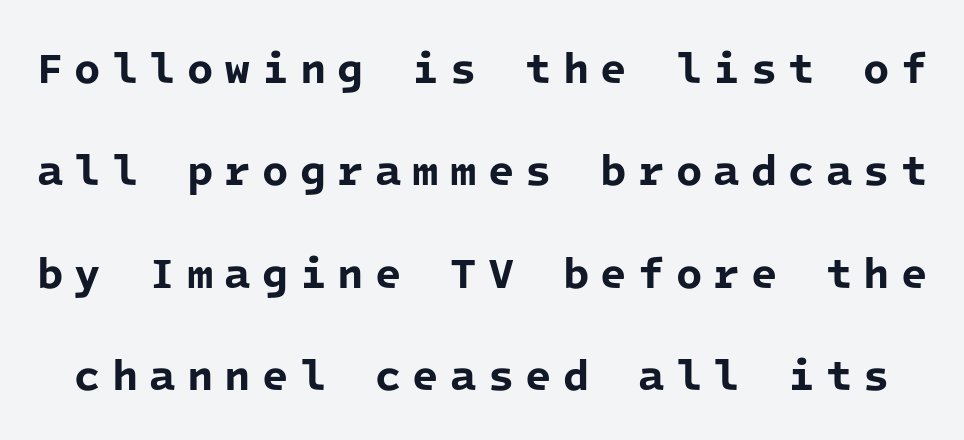
The image shows 43 px bold sans-serif type, monospaced; set loose line spacing (2.38x), unusually wide letter spacing (+0.26 em), not underlined; low stroke contrast and a medium x-height.
